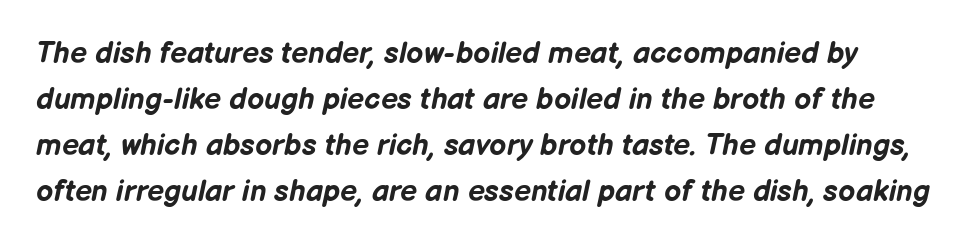
Pretty heavy lettering here — definitely bold. A typesetter would call this proportional, since set widths differ per character. Baseline-to-baseline distance is the conventional proportion of letter height. Between one letter and the next there's only the usual sliver of space.
